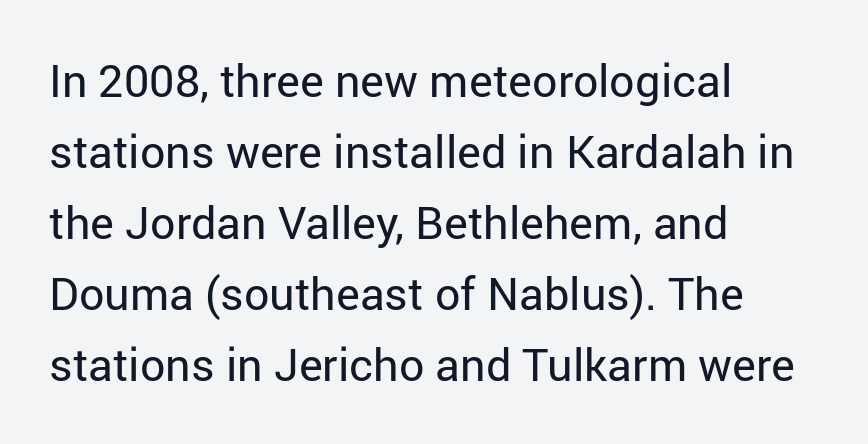
{"serif": "no", "italic": "no", "bold": "no", "weight": "regular", "width": "normal", "stroke_contrast": "low", "x_height": "medium", "monospaced": "no", "underline": "no", "align": "left", "line_spacing": "normal", "line_spacing_ratio": 1.58, "letter_spacing": "normal", "letter_spacing_em": 0.0, "glyph_px": 45}
